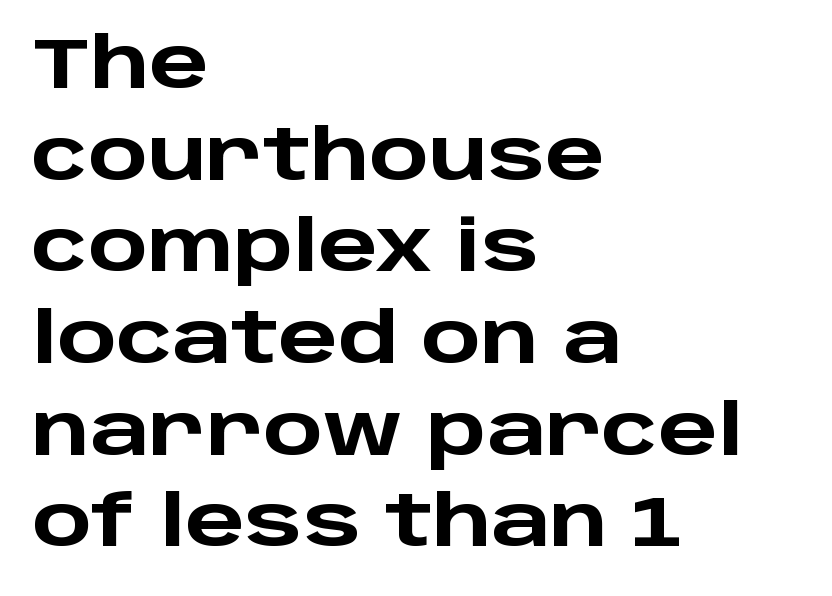
Q: Is the text bold? A: Yes.
Q: Is the text italic (slanted)? A: No, it is upright.
Q: Is the typeface a serif or a sans-serif typeface? A: Sans-serif.
Q: Is the text underlined? A: No.
Q: How is the paragraph aligned? A: Left-aligned.
Q: Is the spacing between letters normal or unusually wide? A: Normal.
Q: Is the spacing between lines tight, normal or loose? A: Normal.
Q: Width (condensed, normal, or wide)? A: Wide.
Q: Stroke contrast? A: Low.
Q: x-height? A: Large.
Q: Monospaced? A: No.
